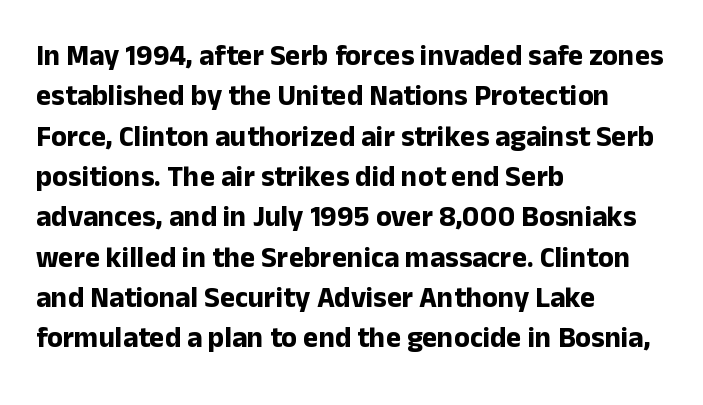
The image shows 29 px bold sans-serif type, upright; set left-aligned, normal line spacing (1.39x), normal letter spacing, not underlined; low stroke contrast and a medium x-height.
